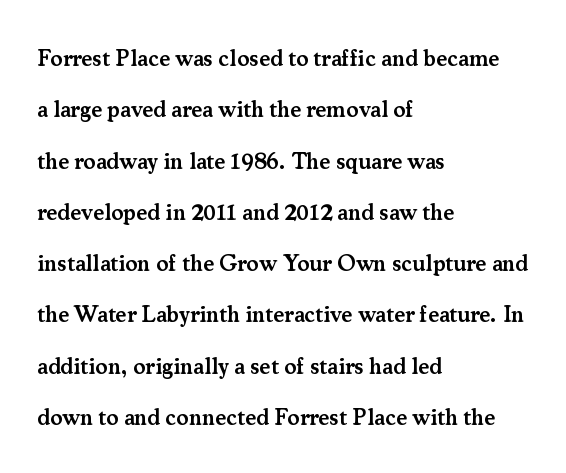
The image shows 23 px text type, upright; set left-aligned, loose line spacing (2.23x), normal letter spacing, not underlined.
